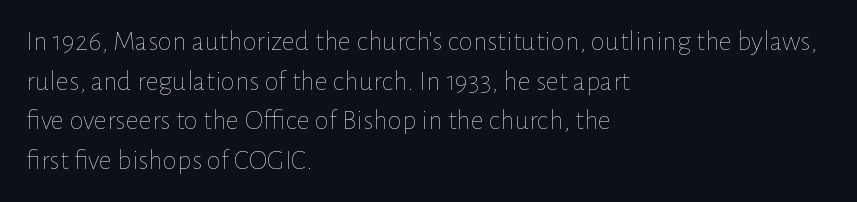
{"italic": "no", "bold": "no", "weight": "thin", "width": "normal", "stroke_contrast": "low", "x_height": "medium", "monospaced": "no", "underline": "no", "align": "left", "line_spacing": "normal", "line_spacing_ratio": 1.37, "letter_spacing": "normal", "letter_spacing_em": 0.0, "glyph_px": 29}
